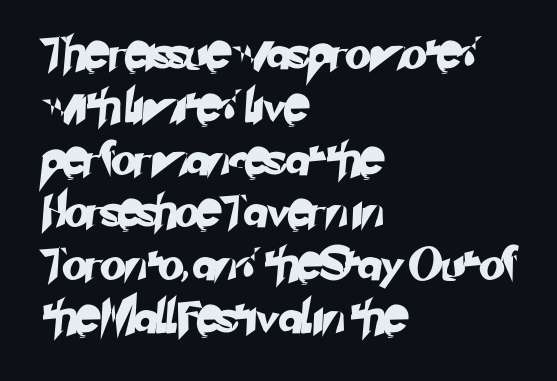
The specimen omits any rule beneath the text block's lines. The rendering uses natural spacing where letterforms have individual widths. Unlike a traditional serif, this face leaves its strokes unadorned. Horizontal bands of white between lines are of average thickness. The tracking reads as untouched default to a designer's eye. Compared with a centered layout, this one pins lines to the left instead.
